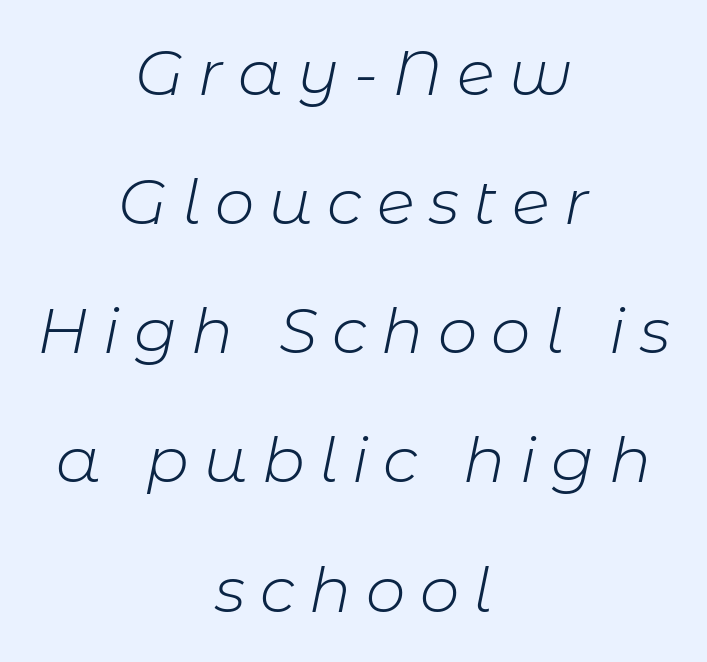
A quiet, ordinary-to-light weight characterises the typeface. The glyphs look as if they've been sheared to an angle. Check the space under the baseline: it is left empty. Character widths vary here, with narrow letters taking less room than wide ones. Notice the wide empty band between every row — that's loose leading.
